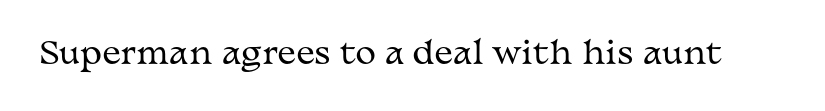
{"serif": "yes", "italic": "no", "bold": "no", "weight": "regular", "width": "wide", "stroke_contrast": "medium", "x_height": "medium", "monospaced": "no", "underline": "no", "letter_spacing": "normal", "letter_spacing_em": 0.0, "glyph_px": 31}
